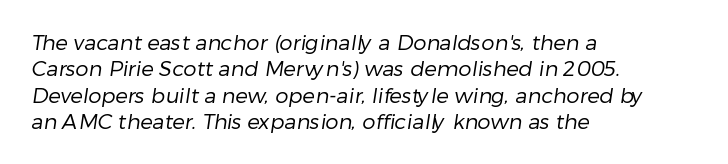
Q: Is the text bold? A: No.
Q: Is the text underlined? A: No.
Q: How is the paragraph aligned? A: Left-aligned.
Q: Is the spacing between letters normal or unusually wide? A: Normal.
Q: Is the spacing between lines tight, normal or loose? A: Normal.
